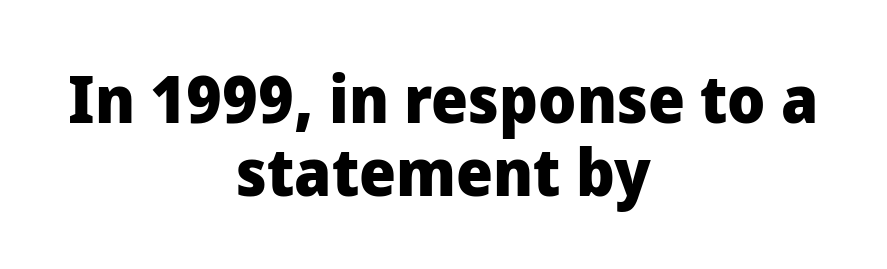
Q: Is the text bold? A: Yes.
Q: Is the text italic (slanted)? A: No, it is upright.
Q: Is the typeface a serif or a sans-serif typeface? A: Sans-serif.
Q: Is the text underlined? A: No.
Q: How is the paragraph aligned? A: Centered.
Q: Is the spacing between letters normal or unusually wide? A: Normal.
Q: Is the spacing between lines tight, normal or loose? A: Tight.
Q: Width (condensed, normal, or wide)? A: Normal.
Q: Stroke contrast? A: Low.
Q: x-height? A: Medium.
Q: Monospaced? A: No.
